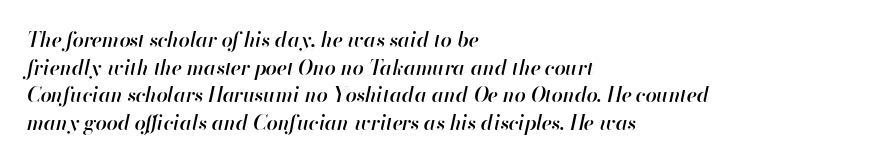
The image shows 20 px text type, italic (leaning right); set left-aligned, normal line spacing (1.38x), normal letter spacing, not underlined.
